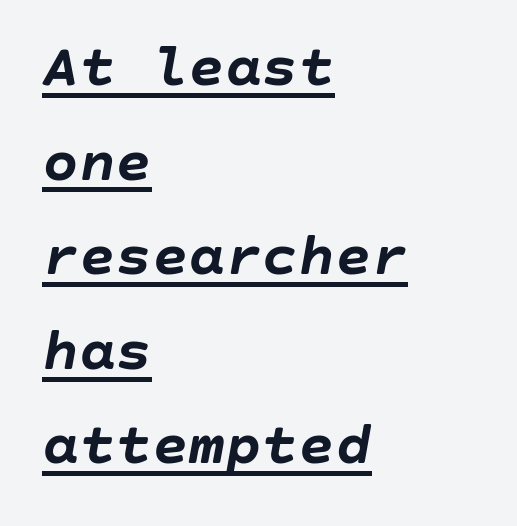
The image shows 61 px semibold type, italic (leaning right); set left-aligned, normal line spacing (1.55x), normal letter spacing, underlined; low stroke contrast and a large x-height.
